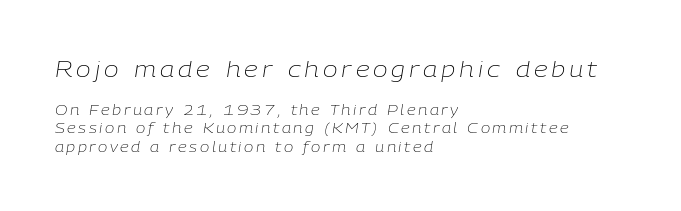
Q: Is the text bold? A: No.
Q: Is the text italic (slanted)? A: Yes, it leans right by about 9 degrees.
Q: Is the text underlined? A: No.
Q: How is the paragraph aligned? A: Left-aligned.
Q: Is the spacing between lines tight, normal or loose? A: Normal.
Q: Which block of text is set in a larger size, the first (top) or the second (bottom)? A: The first (top) one.
